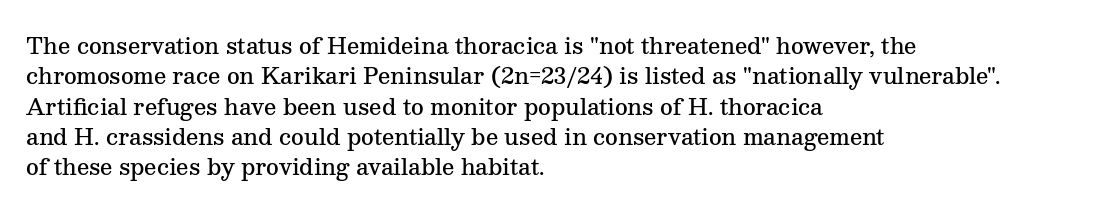
The image shows 22 px text type, upright; set left-aligned, normal line spacing (1.38x), normal letter spacing, not underlined.
